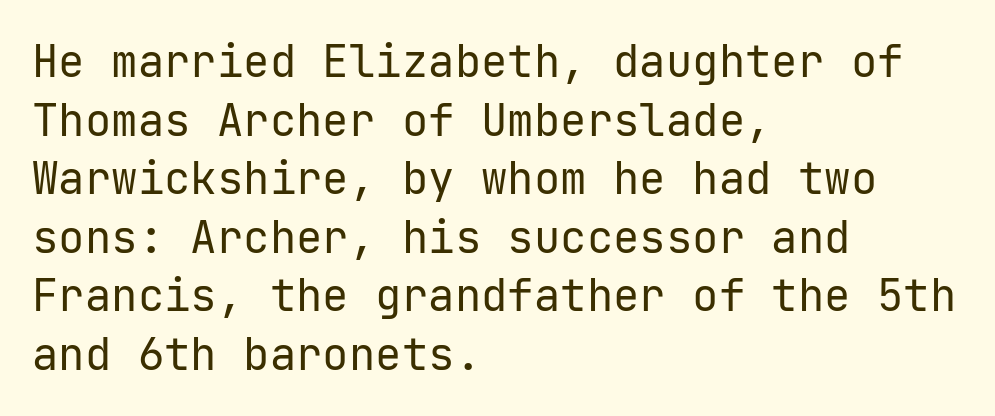
Q: Is the text bold? A: No.
Q: Is the text italic (slanted)? A: No, it is upright.
Q: Is the typeface a serif or a sans-serif typeface? A: Sans-serif.
Q: Is the text underlined? A: No.
Q: How is the paragraph aligned? A: Left-aligned.
Q: Is the spacing between letters normal or unusually wide? A: Normal.
Q: Is the spacing between lines tight, normal or loose? A: Normal.
Q: Width (condensed, normal, or wide)? A: Normal.
Q: Stroke contrast? A: Low.
Q: x-height? A: Medium.
